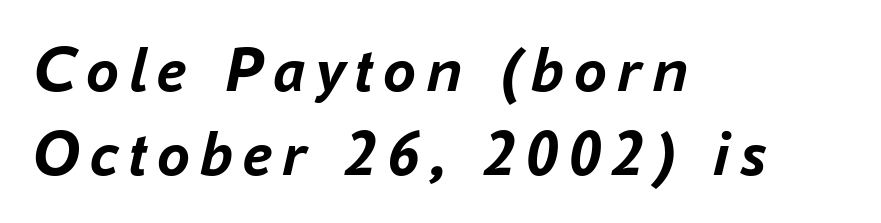
Q: Is the text bold? A: Yes.
Q: Is the text italic (slanted)? A: Yes, it leans right by about 16 degrees.
Q: Is the text underlined? A: No.
Q: How is the paragraph aligned? A: Left-aligned.
Q: Is the spacing between lines tight, normal or loose? A: Normal.
Q: Width (condensed, normal, or wide)? A: Normal.
Q: Stroke contrast? A: Low.
Q: x-height? A: Medium.
Q: Monospaced? A: No.
